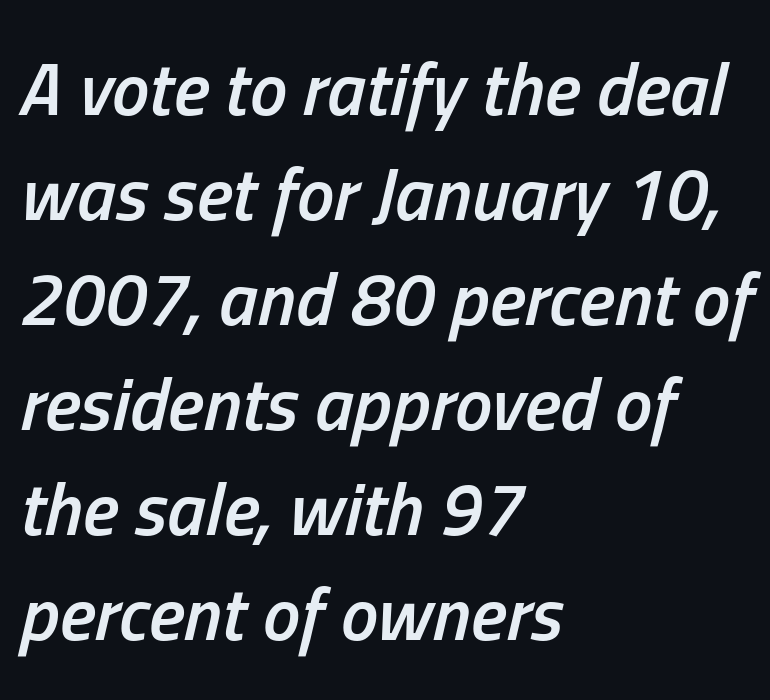
The image shows 75 px semibold, condensed type, italic (leaning right); set left-aligned, normal line spacing (1.4x), normal letter spacing, not underlined; low stroke contrast and a medium x-height.
